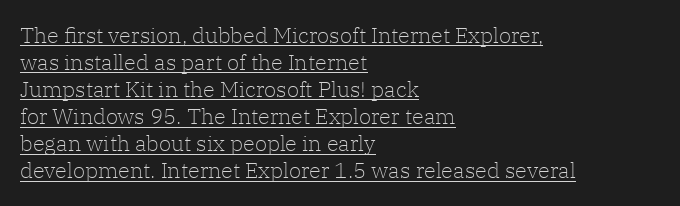
Q: Is the text bold? A: No.
Q: Is the text italic (slanted)? A: No, it is upright.
Q: Is the text underlined? A: Yes.
Q: How is the paragraph aligned? A: Left-aligned.
Q: Is the spacing between letters normal or unusually wide? A: Normal.
